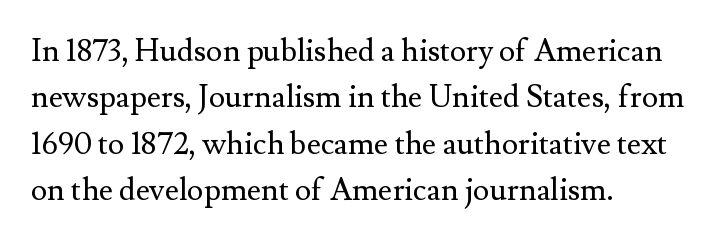
In terms of leading, this rendering sits right in the middle. Decoration check: the copy has no underline. The rendering keeps characters at their native spacing. Think standard paragraph weight, or any step lighter than that.
